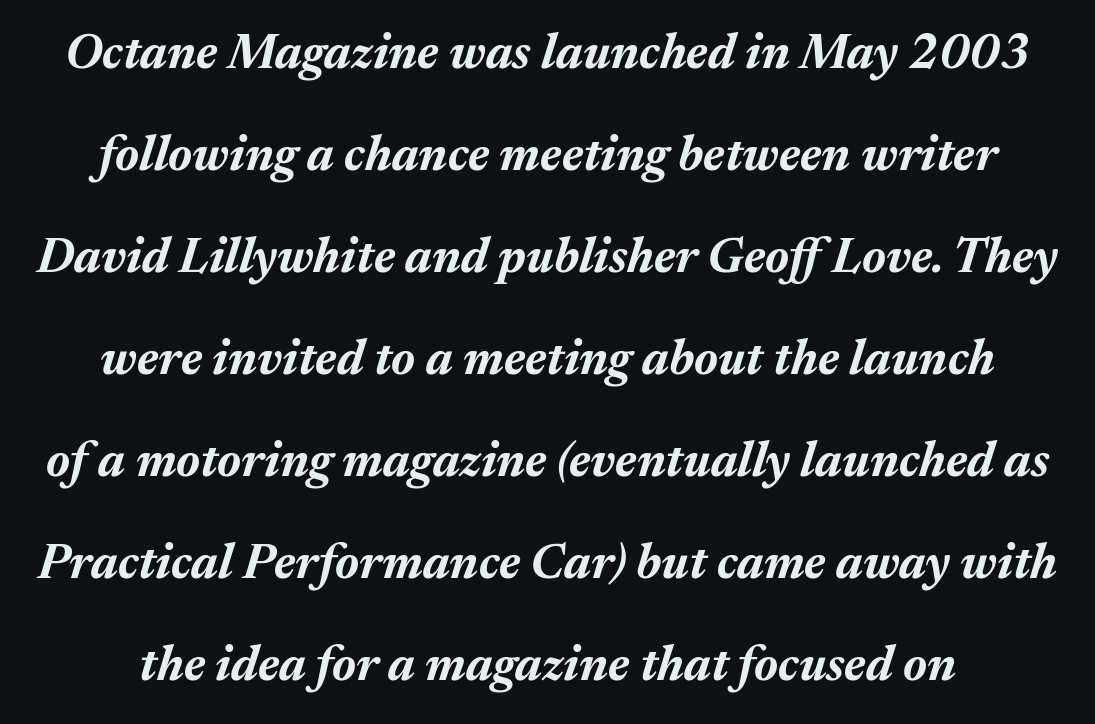
The image shows 49 px bold type, italic (leaning right); set loose line spacing (2.08x), normal letter spacing, not underlined; medium stroke contrast and a medium x-height.
